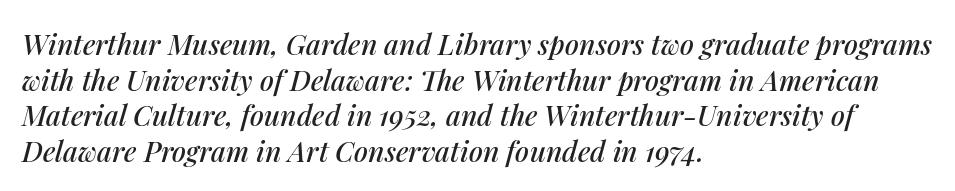
The image shows 28 px text type, italic (leaning right); set left-aligned, normal line spacing (1.27x), normal letter spacing, not underlined; medium stroke contrast and a medium x-height.
